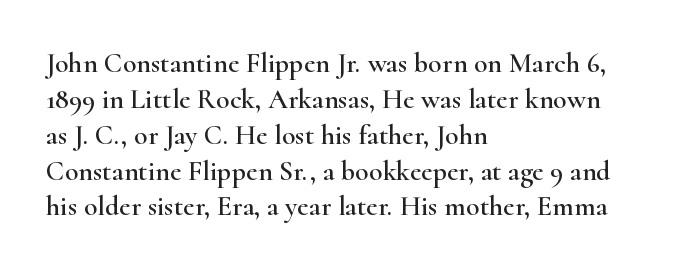
This sample has the flowing, uneven cadence of proportional lettering. Is the block centered? No — it sits flush against the left margin. In terms of leading, this rendering sits right in the middle. The foot of each line stays bare and open.
